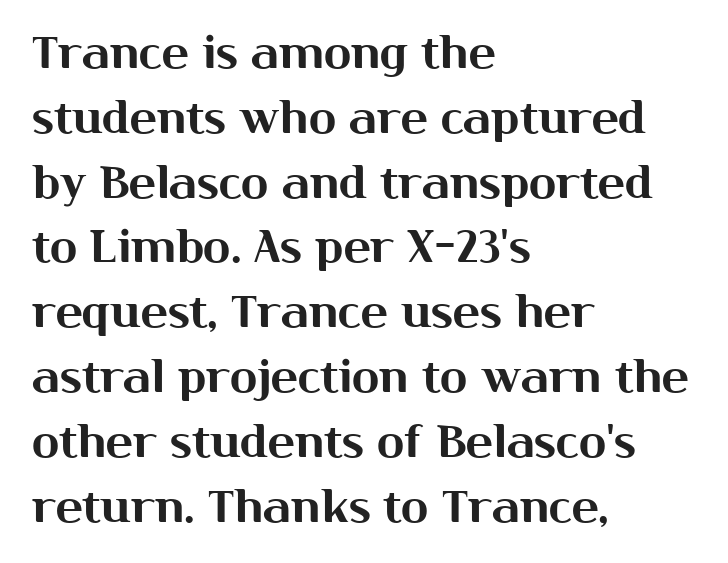
Tall strokes in this sample are plumb rather than angled. Descender tails drop into unmarked territory. One glance says typical: line gaps are just what's usual. The typeface chosen for these lines omits serifs. Line starts are locked; line ends wander.
